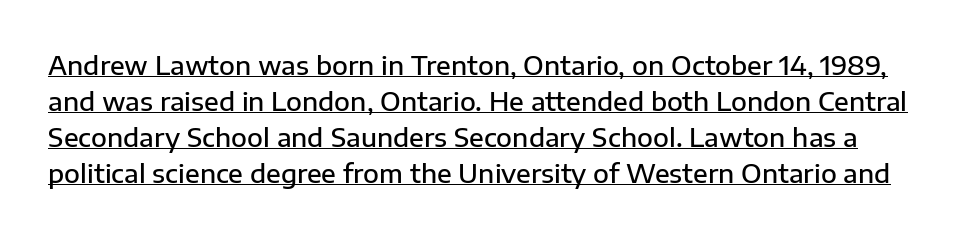
{"italic": "no", "bold": "semi", "underline": "yes", "line_spacing": "normal", "line_spacing_ratio": 1.39, "letter_spacing": "normal", "letter_spacing_em": 0.0, "glyph_px": 26}
